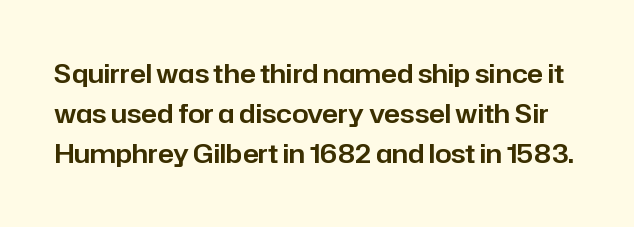
{"italic": "no", "underline": "no", "line_spacing": "normal", "line_spacing_ratio": 1.54, "letter_spacing": "normal", "letter_spacing_em": 0.0, "glyph_px": 26}
